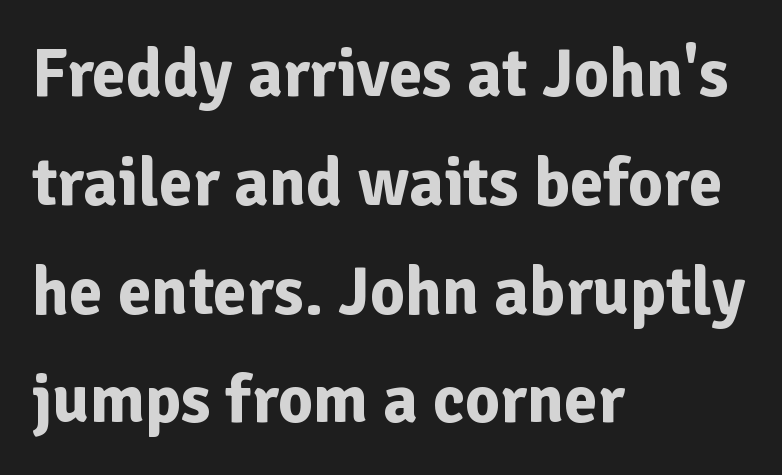
Q: Is the text bold? A: Yes.
Q: Is the text italic (slanted)? A: No, it is upright.
Q: Is the typeface a serif or a sans-serif typeface? A: Sans-serif.
Q: Is the text underlined? A: No.
Q: How is the paragraph aligned? A: Left-aligned.
Q: Is the spacing between letters normal or unusually wide? A: Normal.
Q: Is the spacing between lines tight, normal or loose? A: Normal.
Q: Width (condensed, normal, or wide)? A: Normal.
Q: Stroke contrast? A: Low.
Q: x-height? A: Medium.
Q: Monospaced? A: No.
